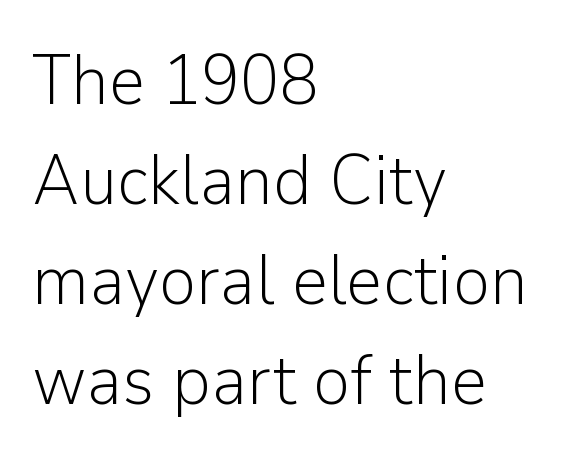
The image shows 71 px light sans-serif type, upright; set left-aligned, normal line spacing (1.41x), normal letter spacing, not underlined; low stroke contrast and a medium x-height.
